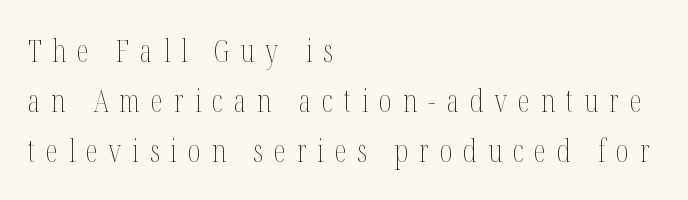
{"italic": "no", "bold": "no", "weight": "thin", "width": "condensed", "stroke_contrast": "medium", "x_height": "medium", "monospaced": "no", "underline": "no", "align": "left", "line_spacing": "normal", "line_spacing_ratio": 1.61, "letter_spacing": "wide", "letter_spacing_em": 0.35, "glyph_px": 31}
